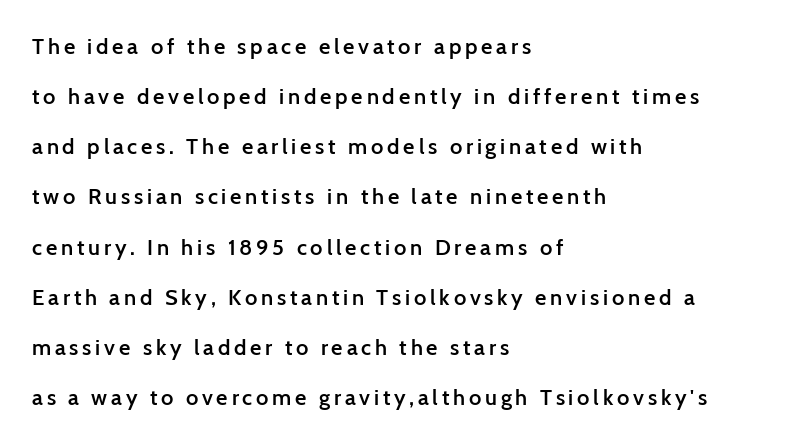
Caption: multi-line text, flush left, ragged right. These lines stand farther apart than default settings would place them. A semibold gives these letters moderate extra thickness, short of bold. Underline: absent. No italicization has been applied; the sample stays upright.
